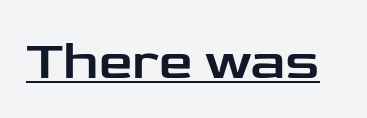
{"serif": "no", "italic": "no", "width": "wide", "stroke_contrast": "low", "x_height": "medium", "monospaced": "no", "underline": "yes", "letter_spacing": "normal", "letter_spacing_em": 0.0, "glyph_px": 54}
